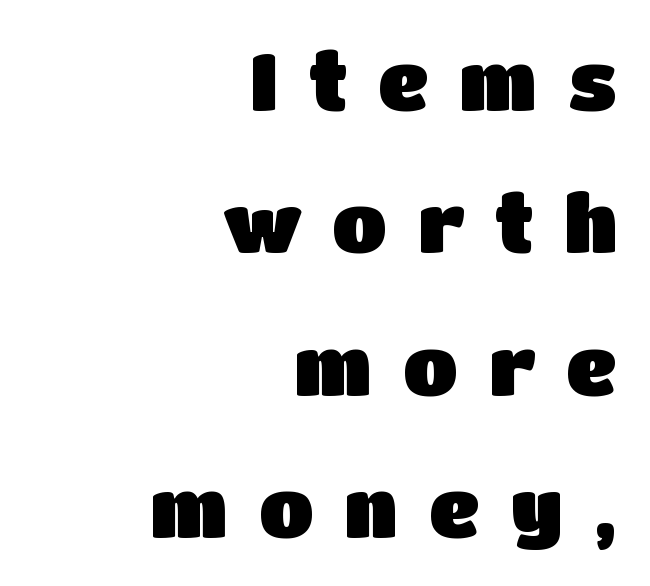
Q: Is the text italic (slanted)? A: No, it is upright.
Q: Is the typeface a serif or a sans-serif typeface? A: Sans-serif.
Q: Is the text underlined? A: No.
Q: How is the paragraph aligned? A: Right-aligned.
Q: Is the spacing between letters normal or unusually wide? A: Unusually wide.
Q: Width (condensed, normal, or wide)? A: Normal.
Q: Stroke contrast? A: Low.
Q: x-height? A: Large.
Q: Monospaced? A: No.
